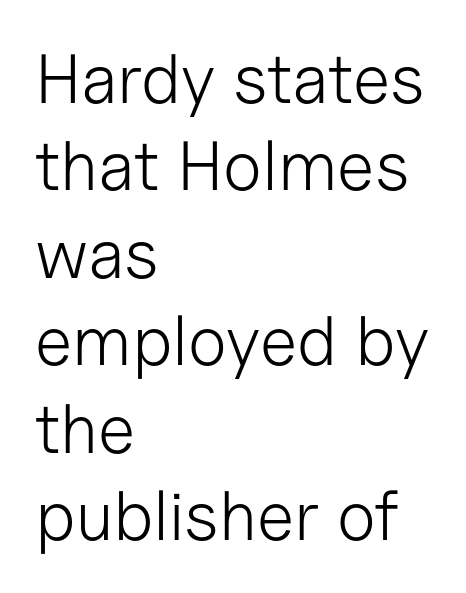
{"serif": "no", "italic": "no", "bold": "no", "weight": "light", "width": "normal", "stroke_contrast": "low", "x_height": "medium", "monospaced": "no", "underline": "no", "align": "left", "line_spacing": "normal", "line_spacing_ratio": 1.25, "letter_spacing": "normal", "letter_spacing_em": 0.0, "glyph_px": 70}
